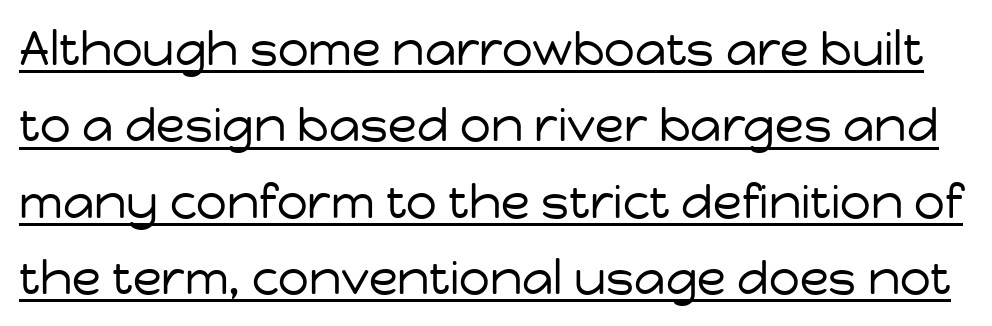
The rendering uses natural spacing where letterforms have individual widths. Caption: standard tracking, unaltered. What decoration does the sample have? An underline. It's the straight-up-and-down kind of type. Quick note: interline space is typical.
